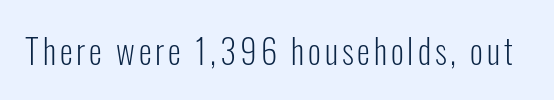
The image shows 33 px light, condensed sans-serif type, upright; set not underlined; low stroke contrast and a medium x-height.
